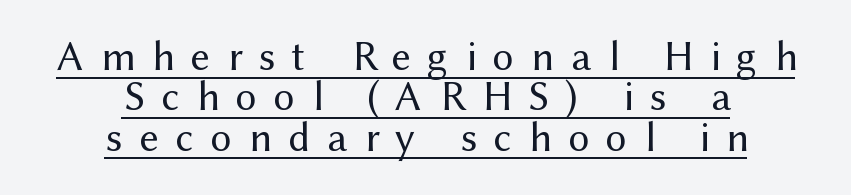
Stem width sits at or under what a default text font uses. Serifs: no, the terminals of the letterforms are clean. This is underlined copy, the kind a proofreader might mark for attention. The line texture is sparse and dotted thanks to wide tracking.
